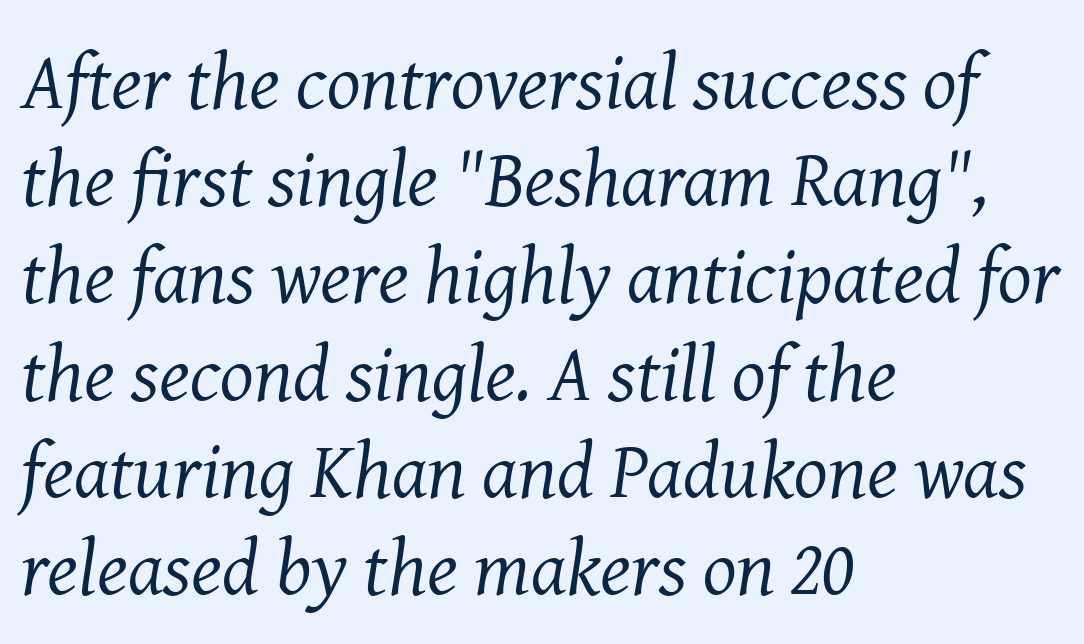
{"serif": "yes", "italic": "yes", "lean": "right", "slant_degrees": 8, "bold": "no", "weight": "regular", "width": "normal", "stroke_contrast": "medium", "x_height": "medium", "monospaced": "no", "underline": "no", "align": "left", "line_spacing_ratio": 1.23, "letter_spacing": "normal", "letter_spacing_em": 0.0, "glyph_px": 79}
